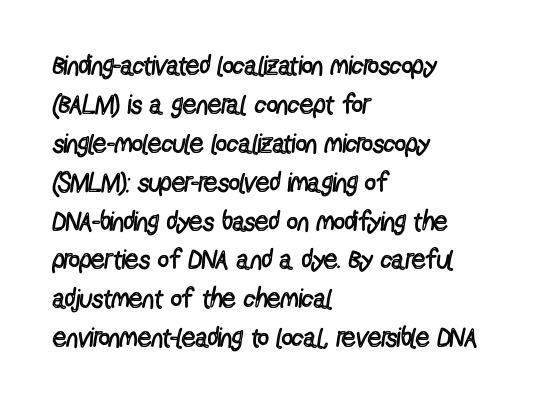
Q: Is the text bold? A: No.
Q: Is the text underlined? A: No.
Q: How is the paragraph aligned? A: Left-aligned.
Q: Is the spacing between letters normal or unusually wide? A: Normal.
Q: Is the spacing between lines tight, normal or loose? A: Normal.
